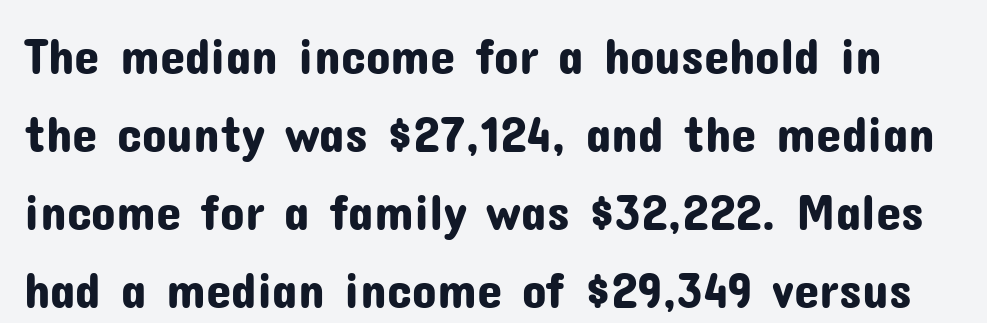
The font's upright variant was chosen for this text. The designer left line spacing at the default. Looks like regular typesetting: each glyph gets only the width it needs. Has an underline been added? It has not. Observe the absence of serifs on each vertical stroke in this sample. Words appear dense and cohesive because spacing is normal.
